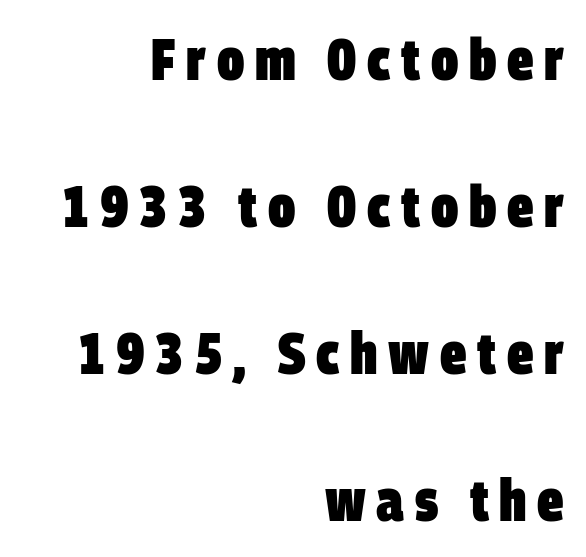
The image shows 59 px heavy, condensed sans-serif type; set right-aligned, loose line spacing (2.49x), not underlined; low stroke contrast and a large x-height.
